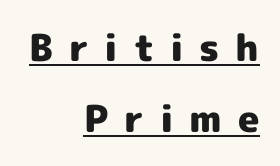
The image shows 37 px heavy sans-serif type, upright; set right-aligned, loose line spacing (1.92x), unusually wide letter spacing (+0.43 em), underlined; a medium x-height.
